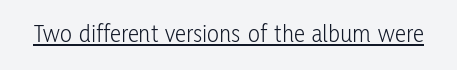
The image shows 25 px text type, upright; set normal letter spacing, underlined.
